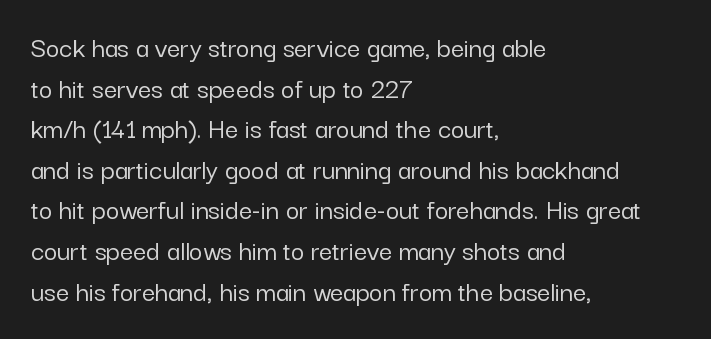
Casual observation: everything's shoved over to the left. Short note: letters normally spaced. Rule under the text: the space is simply empty. Reading down the column, the eye jumps a familiar distance to each next line. Note the varied advance widths — an 'i' is clearly narrower than an 'm'. This sample uses an upright cut, with every glyph sitting square on the baseline.
